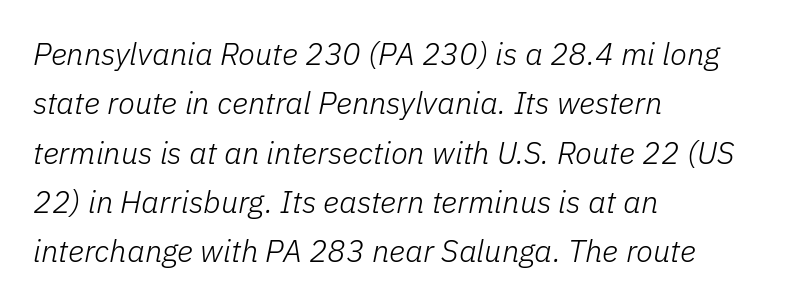
The image shows 31 px light type, italic (leaning right); set left-aligned, normal line spacing (1.59x), normal letter spacing, not underlined; low stroke contrast and a medium x-height.
